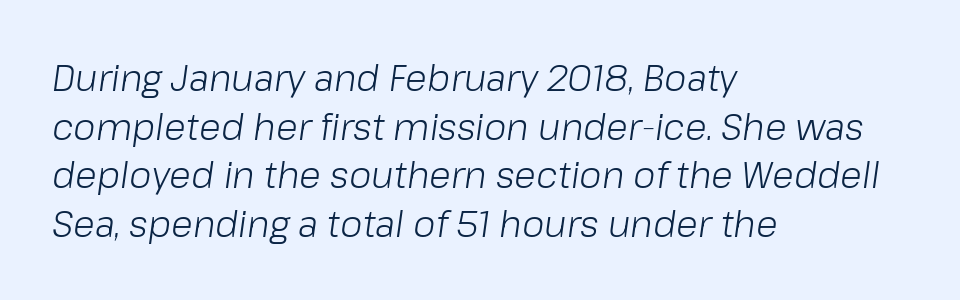
The image shows 36 px light type, italic (leaning right); set left-aligned, normal line spacing (1.35x), normal letter spacing, not underlined; low stroke contrast and a medium x-height.
